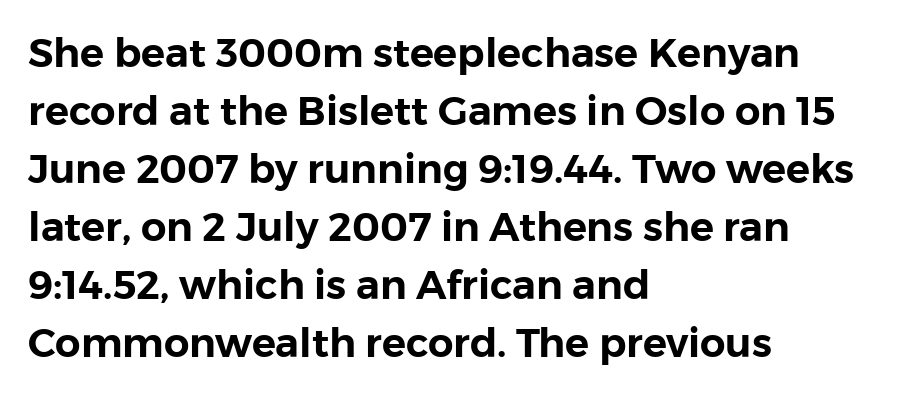
The image shows 40 px sans-serif type, upright; set left-aligned, normal line spacing (1.45x), normal letter spacing, not underlined; low stroke contrast and a medium x-height.
